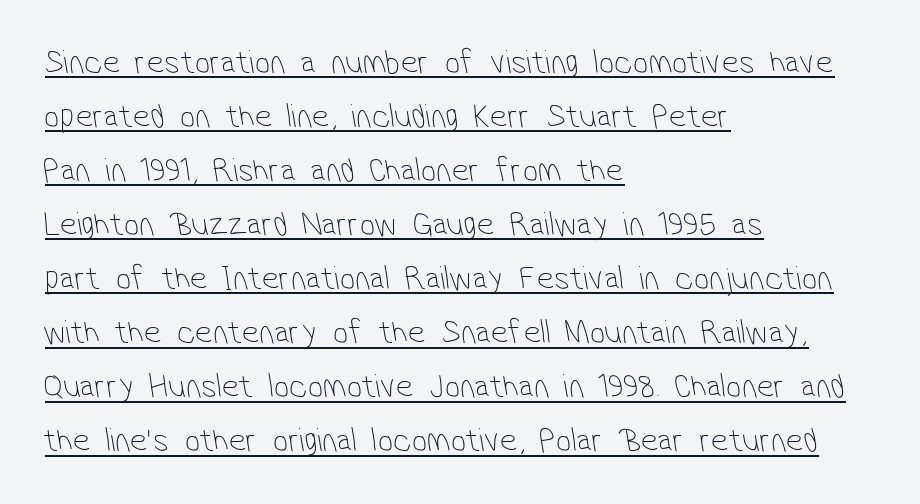
{"serif": "no", "bold": "no", "weight": "thin", "width": "condensed", "stroke_contrast": "low", "x_height": "medium", "monospaced": "no", "underline": "yes", "align": "left", "line_spacing": "normal", "line_spacing_ratio": 1.59, "letter_spacing": "normal", "letter_spacing_em": 0.0, "glyph_px": 34}
